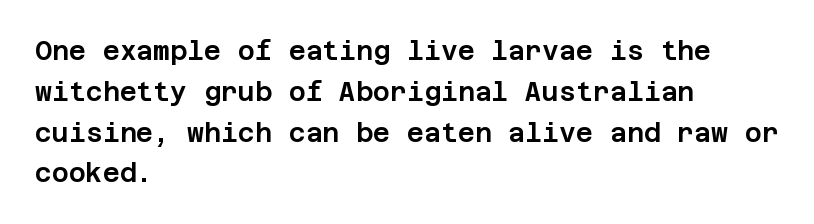
The image shows 26 px text type, upright; set left-aligned, normal line spacing (1.57x), normal letter spacing, not underlined.
